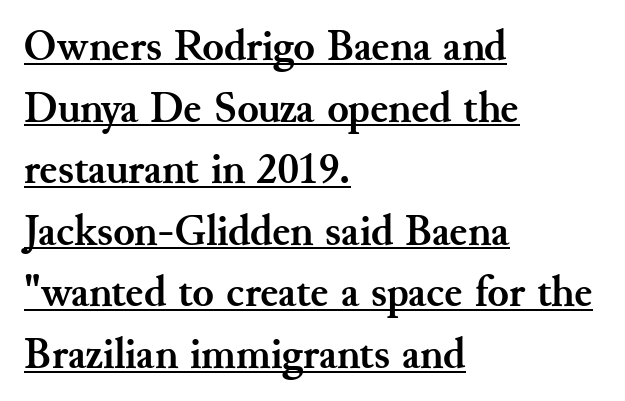
The image shows 44 px semibold serif type, upright; set left-aligned, normal line spacing (1.4x), normal letter spacing, underlined; medium stroke contrast and a small x-height.
